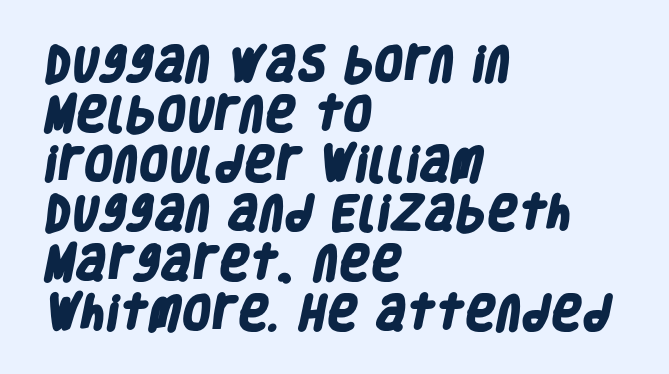
The image shows 38 px heavy, condensed sans-serif type; set left-aligned, normal line spacing (1.31x), normal letter spacing, not underlined; low stroke contrast and a large x-height.
